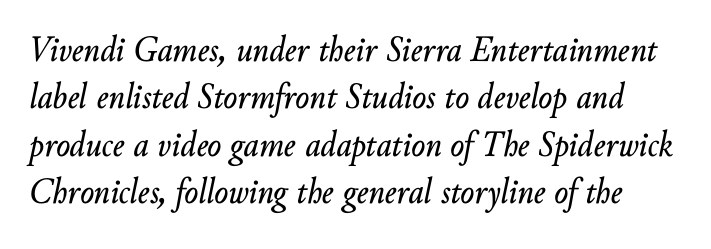
{"italic": "yes", "lean": "right", "slant_degrees": 10, "width": "normal", "stroke_contrast": "low", "x_height": "small", "monospaced": "no", "underline": "no", "line_spacing": "normal", "line_spacing_ratio": 1.28, "letter_spacing": "normal", "letter_spacing_em": 0.0, "glyph_px": 37}
